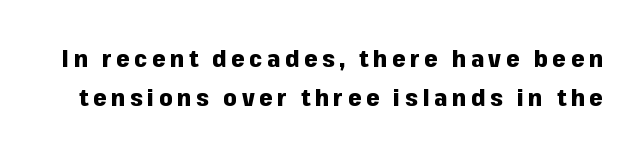
Q: Is the text bold? A: Yes.
Q: Is the text italic (slanted)? A: No, it is upright.
Q: Is the text underlined? A: No.
Q: Is the spacing between lines tight, normal or loose? A: Normal.
